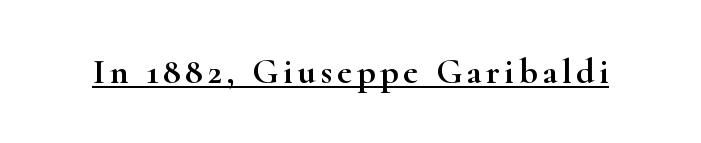
{"serif": "yes", "italic": "no", "width": "wide", "stroke_contrast": "high", "x_height": "small", "monospaced": "no", "underline": "yes", "glyph_px": 36}
